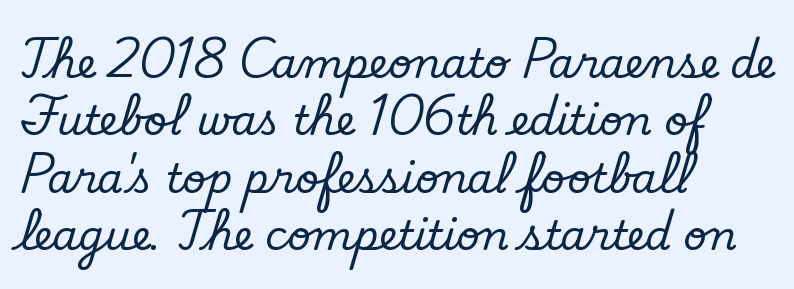
Q: Is the text italic (slanted)? A: Yes.
Q: Is the typeface a serif or a sans-serif typeface? A: Serif.
Q: Is the text underlined? A: No.
Q: How is the paragraph aligned? A: Left-aligned.
Q: Is the spacing between letters normal or unusually wide? A: Normal.
Q: Is the spacing between lines tight, normal or loose? A: Normal.
Q: Width (condensed, normal, or wide)? A: Normal.
Q: Stroke contrast? A: Low.
Q: x-height? A: Small.
Q: Monospaced? A: No.
